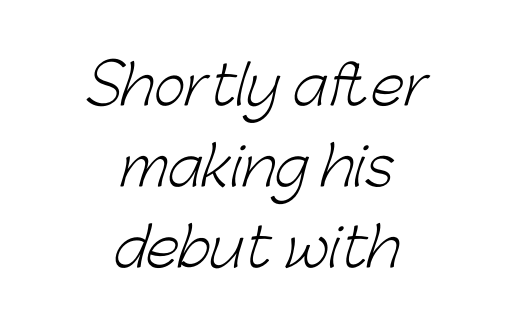
{"serif": "no", "bold": "no", "weight": "light", "width": "normal", "stroke_contrast": "low", "x_height": "medium", "monospaced": "no", "underline": "no", "align": "center", "line_spacing": "normal", "line_spacing_ratio": 1.5, "letter_spacing": "normal", "letter_spacing_em": 0.0, "glyph_px": 54}
